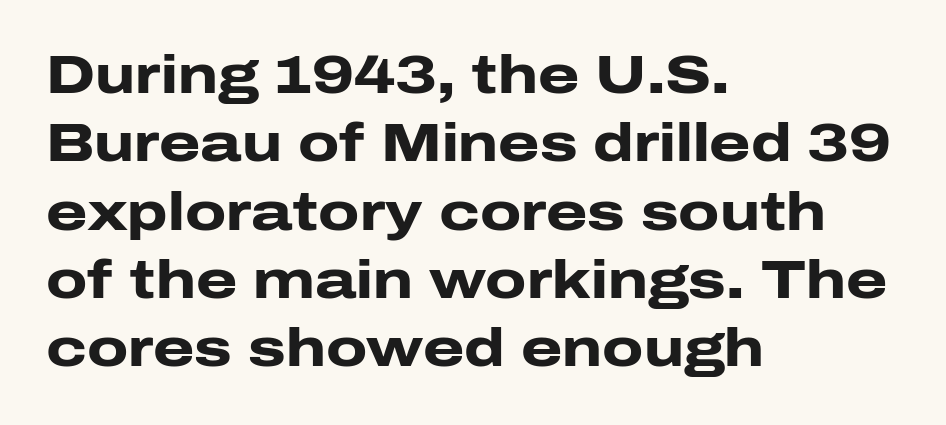
The image shows 53 px heavy, wide sans-serif type, upright; set left-aligned, normal line spacing (1.29x), normal letter spacing, not underlined; low stroke contrast and a medium x-height.
